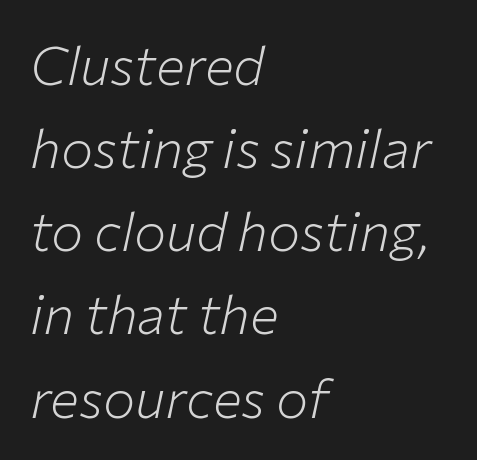
The lines in this sample share a left origin and differ only in where they stop. Heaviness? Minimal to ordinary, like unemphasized prose. Italic: yes, the glyphs are oblique. If you measured baseline to baseline, you'd find a middling distance.
